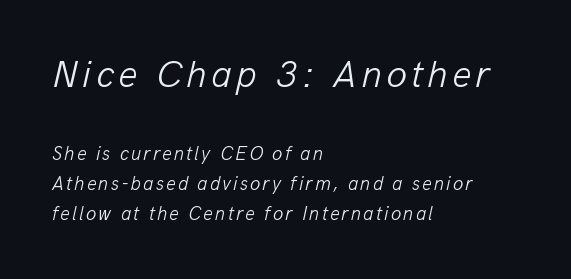
{"italic": "yes", "lean": "right", "slant_degrees": 13, "bold": "no", "weight": "light", "width": "normal", "stroke_contrast": "low", "x_height": "medium", "monospaced": "no", "underline": "no", "align": "left", "line_spacing": "normal", "line_spacing_ratio": 1.58, "larger_block": "first", "size_ratio": 2.0, "glyph_px": 38}
